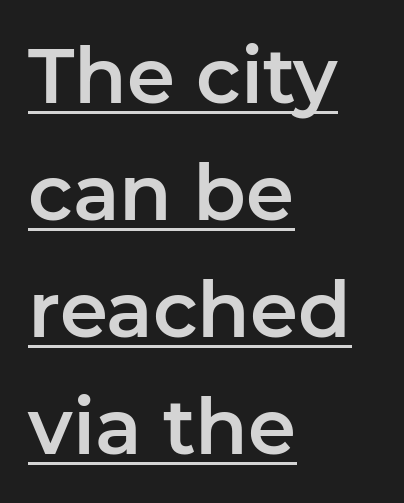
Q: Is the text italic (slanted)? A: No, it is upright.
Q: Is the typeface a serif or a sans-serif typeface? A: Sans-serif.
Q: Is the text underlined? A: Yes.
Q: How is the paragraph aligned? A: Left-aligned.
Q: Is the spacing between letters normal or unusually wide? A: Normal.
Q: Is the spacing between lines tight, normal or loose? A: Normal.
Q: Width (condensed, normal, or wide)? A: Normal.
Q: Stroke contrast? A: Low.
Q: x-height? A: Medium.
Q: Monospaced? A: No.
